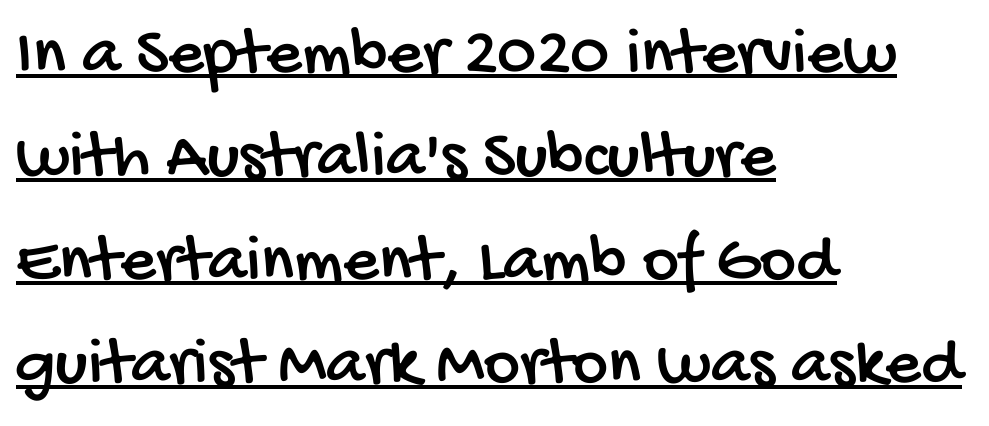
A sans-serif font was chosen for this passage. Between one letter and the next there's only the usual sliver of space. Caption: lettering with a line underneath. Spacing verdict: proportional, widths tailored to each character. The passage shown stacks its lines at a standard gap.
